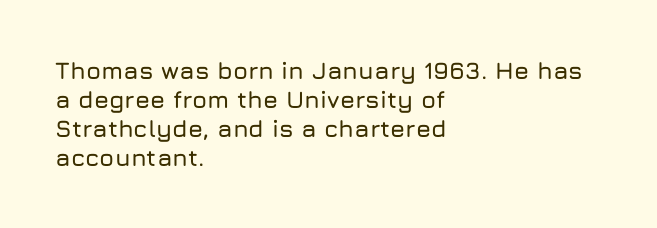
The image shows 24 px text type, upright; set left-aligned, line spacing 1.21x, normal letter spacing, not underlined.
